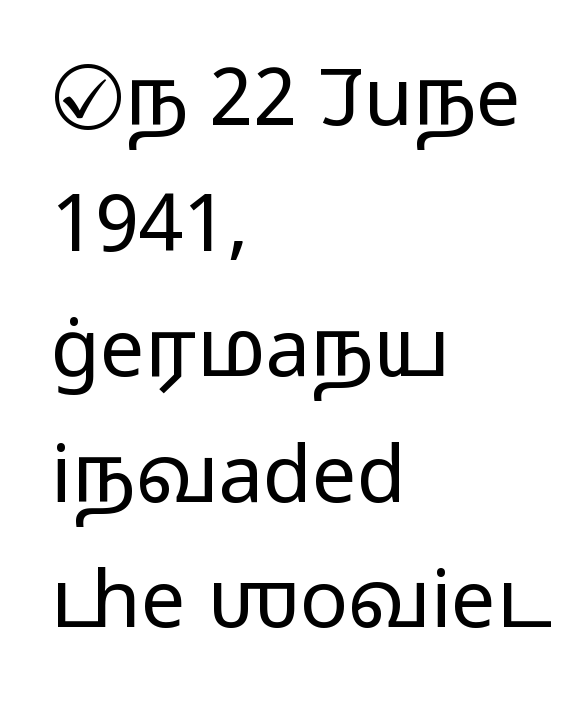
This sample uses a sans-serif face. Observe the ordinary spacing: letters are neighbours, not strangers. This block has exactly the height ordinary leading produces. Varying glyph widths throughout — classic text-font behaviour. The paragraph shown leans on its left margin. If you drew a line through each stem, it would be perfectly vertical.
